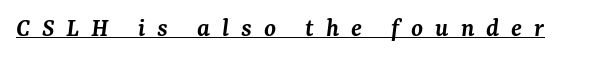
The image shows 27 px text type, italic (leaning right); set unusually wide letter spacing (+0.44 em), underlined.
